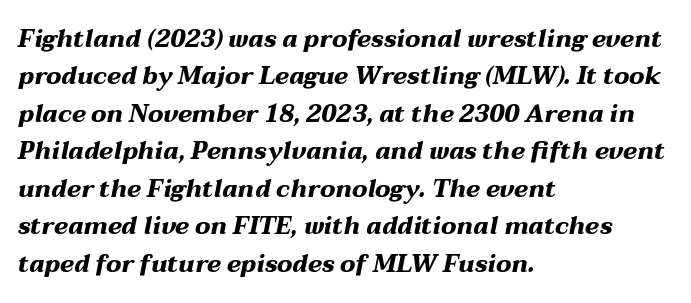
Q: Is the text bold? A: Yes.
Q: Is the text italic (slanted)? A: Yes, it leans right by about 12 degrees.
Q: Is the text underlined? A: No.
Q: How is the paragraph aligned? A: Left-aligned.
Q: Is the spacing between letters normal or unusually wide? A: Normal.
Q: Is the spacing between lines tight, normal or loose? A: Normal.
